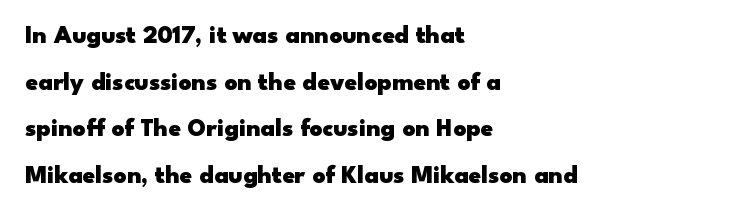
{"italic": "no", "bold": "yes", "underline": "no", "align": "left", "line_spacing_ratio": 1.87, "letter_spacing": "normal", "letter_spacing_em": 0.0, "glyph_px": 25}
